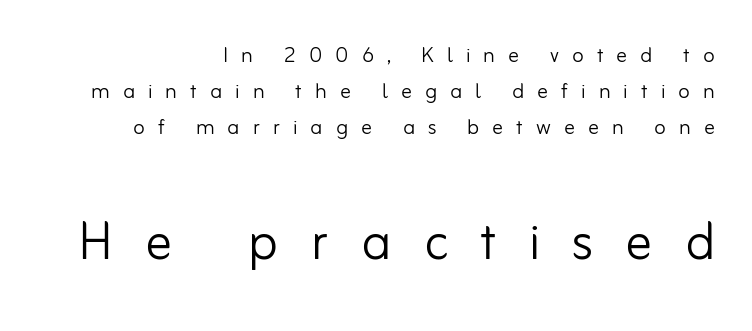
The image shows 67 px light sans-serif type, upright; set right-aligned, normal line spacing (1.33x), unusually wide letter spacing (+0.48 em), not underlined; the second (bottom) block is 2.48x larger; low stroke contrast and a small x-height.
